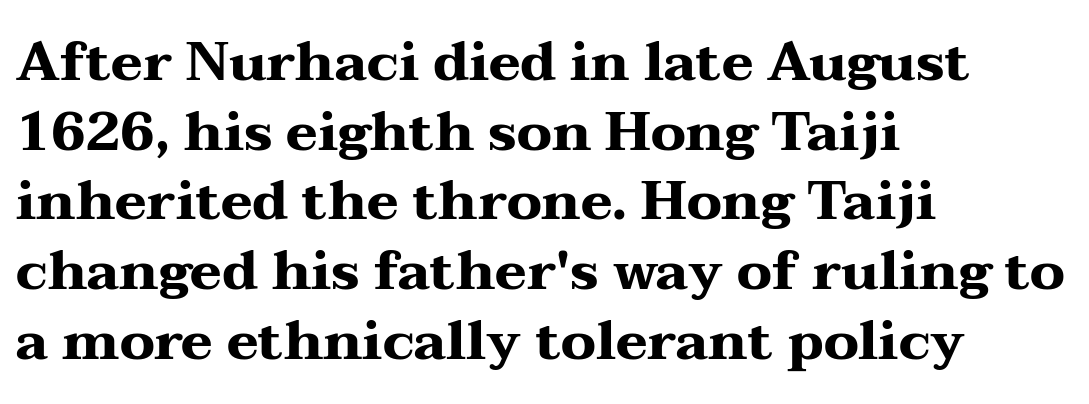
Q: Is the text bold? A: Yes.
Q: Is the text italic (slanted)? A: No, it is upright.
Q: Is the typeface a serif or a sans-serif typeface? A: Serif.
Q: Is the text underlined? A: No.
Q: How is the paragraph aligned? A: Left-aligned.
Q: Is the spacing between letters normal or unusually wide? A: Normal.
Q: Is the spacing between lines tight, normal or loose? A: Normal.
Q: Width (condensed, normal, or wide)? A: Wide.
Q: Stroke contrast? A: Medium.
Q: x-height? A: Medium.
Q: Monospaced? A: No.
